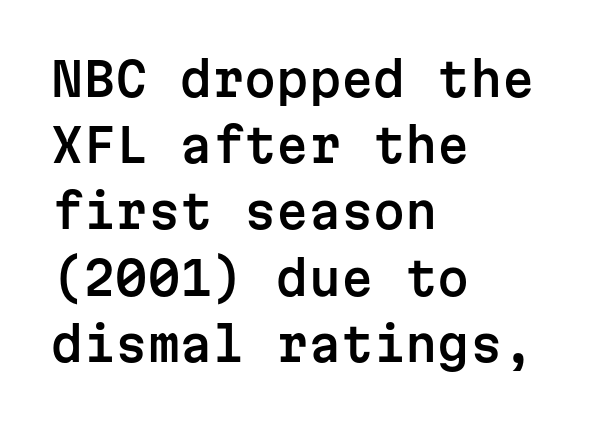
The image shows 46 px sans-serif type, upright, monospaced; set left-aligned, normal line spacing (1.44x), normal letter spacing, not underlined; low stroke contrast and a medium x-height.
